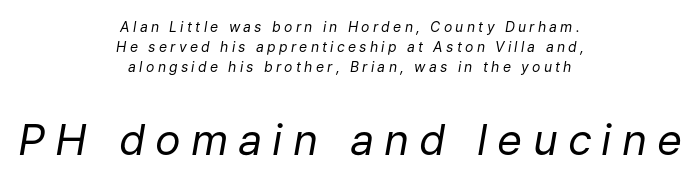
The image shows 43 px regular-weight type, italic (leaning right); set centered, normal line spacing (1.44x), unusually wide letter spacing (+0.23 em), not underlined; the second (bottom) block is 3.07x larger; low stroke contrast and a medium x-height.
